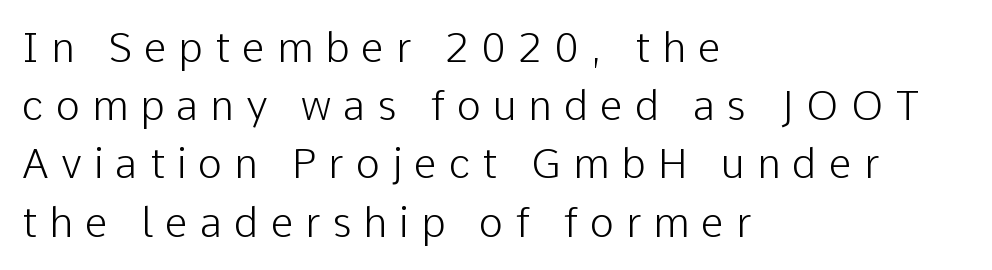
{"serif": "no", "italic": "no", "bold": "no", "weight": "light", "width": "normal", "stroke_contrast": "low", "x_height": "medium", "monospaced": "no", "underline": "no", "align": "left", "line_spacing": "normal", "line_spacing_ratio": 1.42, "letter_spacing": "wide", "letter_spacing_em": 0.29, "glyph_px": 41}
